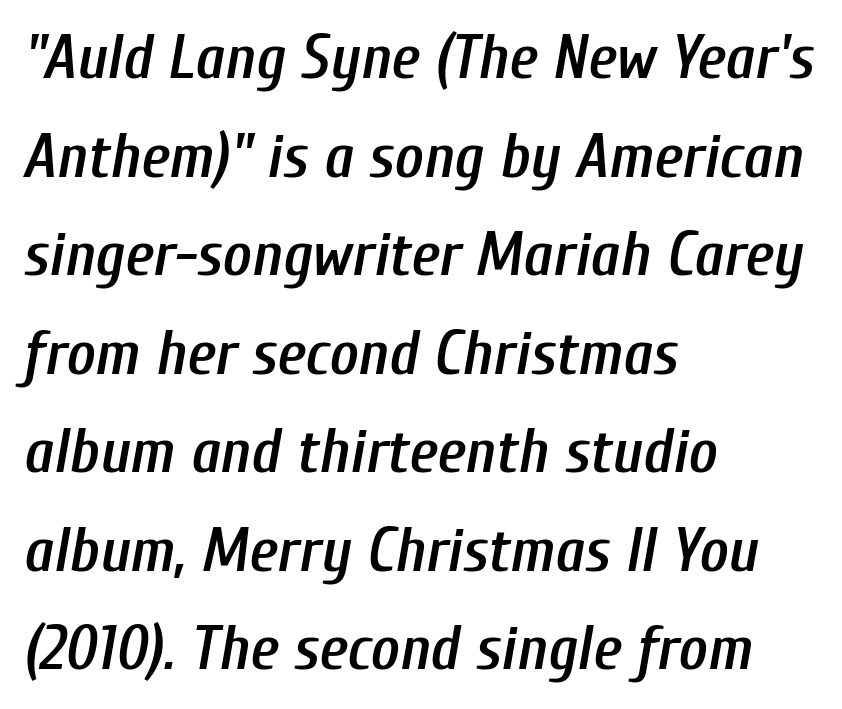
The image shows 62 px semibold, condensed type, italic (leaning right); set left-aligned, normal line spacing (1.59x), normal letter spacing, not underlined; low stroke contrast and a medium x-height.
